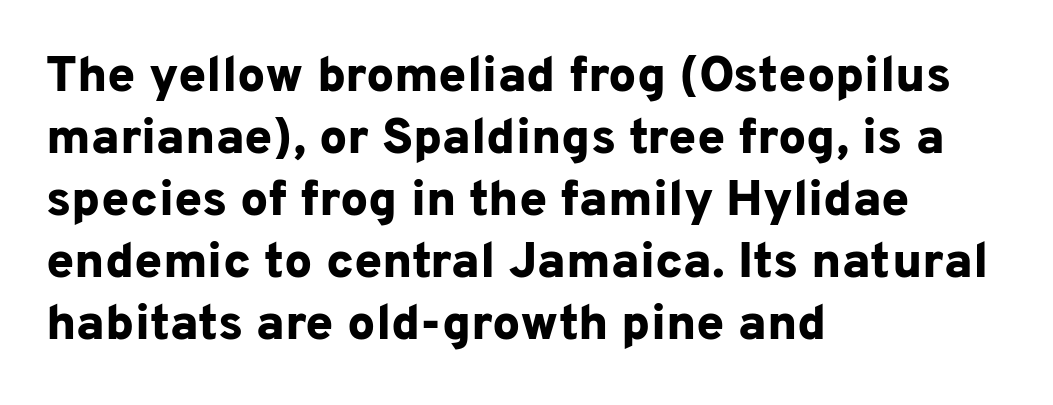
{"serif": "no", "italic": "no", "bold": "yes", "weight": "bold", "width": "normal", "stroke_contrast": "low", "x_height": "medium", "monospaced": "no", "underline": "no", "align": "left", "line_spacing_ratio": 1.24, "letter_spacing": "normal", "letter_spacing_em": 0.0, "glyph_px": 50}
